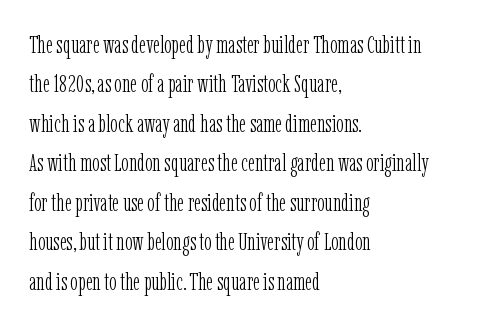
{"italic": "no", "bold": "no", "underline": "no", "align": "left", "line_spacing": "normal", "line_spacing_ratio": 1.58, "letter_spacing": "normal", "letter_spacing_em": 0.0, "glyph_px": 25}
